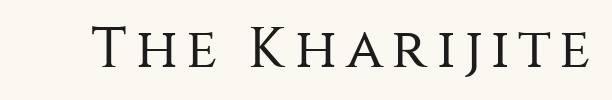
{"serif": "no", "italic": "no", "bold": "no", "weight": "regular", "width": "normal", "stroke_contrast": "medium", "x_height": "large", "monospaced": "no", "underline": "no", "glyph_px": 57}
